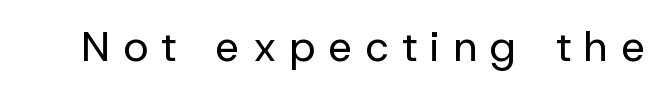
The image shows 42 px regular-weight sans-serif type, upright; set unusually wide letter spacing (+0.32 em), not underlined; low stroke contrast and a medium x-height.
